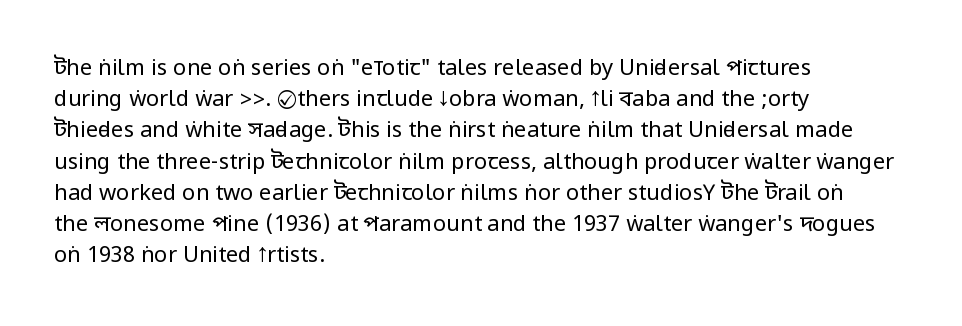
Every row of glyphs begins at an identical x-position on the left. The typesetting does not lean heavy: it is not bold. One glance says typical: line gaps are just what's usual. Underlining? Definitely not there.
